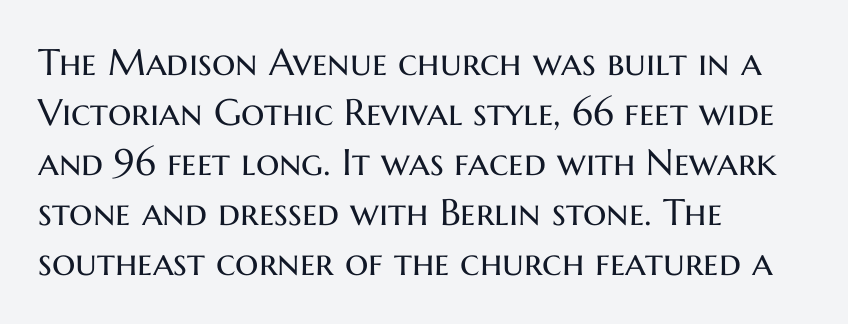
The text was rendered using a sans face with plain stroke endings. Letter spacing: default. The axis of the letterforms is exactly vertical. The letters look calm and open, with moderate or lighter stems.
